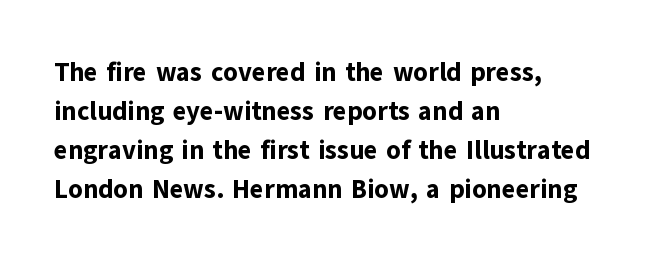
Q: Is the text bold? A: Yes.
Q: Is the text italic (slanted)? A: No, it is upright.
Q: Is the text underlined? A: No.
Q: How is the paragraph aligned? A: Left-aligned.
Q: Is the spacing between letters normal or unusually wide? A: Normal.
Q: Is the spacing between lines tight, normal or loose? A: Normal.
